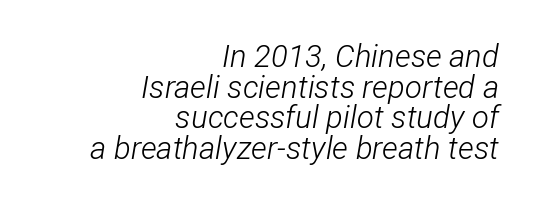
{"italic": "yes", "lean": "right", "slant_degrees": 12, "bold": "no", "weight": "light", "width": "condensed", "stroke_contrast": "low", "x_height": "medium", "monospaced": "no", "underline": "no", "align": "right", "line_spacing": "tight", "line_spacing_ratio": 0.99, "letter_spacing": "normal", "letter_spacing_em": 0.0, "glyph_px": 31}
